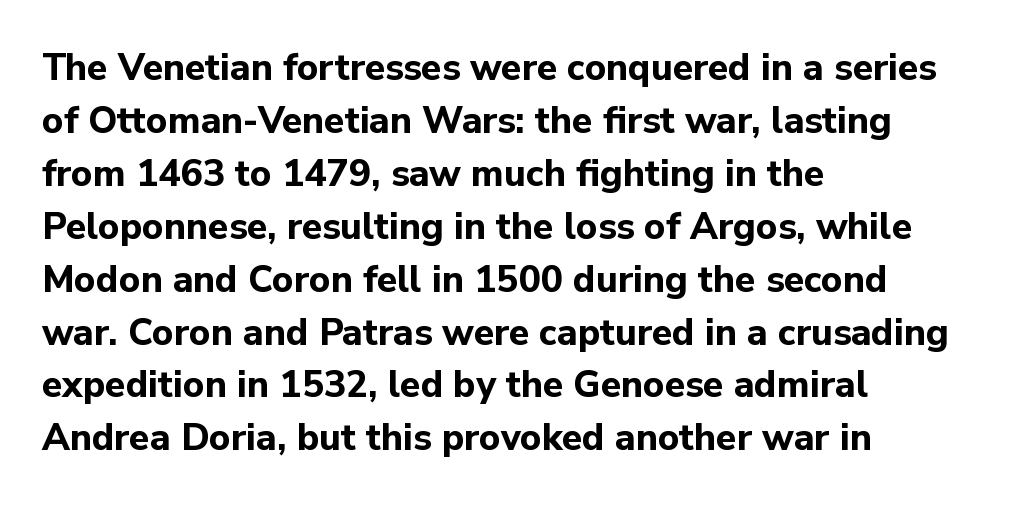
Is there much room between lines? A standard amount, neither cramped nor airy. Just letters on the line, the space beneath them empty. Check where the strokes stop: nothing finishes them off — pure sans. The typesetting leans heavy: a genuine bold. Every character sits straight up, as roman type does.
